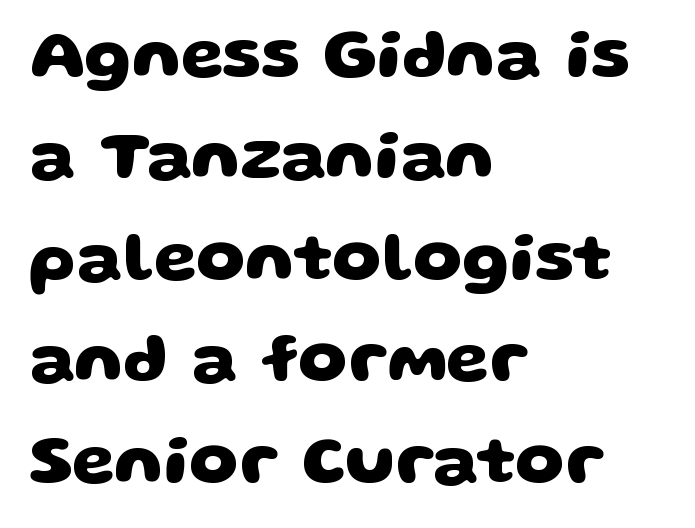
Is there much room between lines? A standard amount, neither cramped nor airy. The gaps between neighbouring characters are ordinary and unremarkable. Caption: multi-line text, flush left, ragged right. The passage shown is typed in a proportional face where columns would drift.
